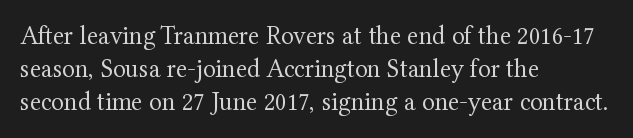
When letters stand straight like this, we call the style roman or upright. These lines sit exactly where default settings would place them. Students, note that the glyphs here touch the page at normal intervals. The passage shown is not bold in any degree. In CSS terms this would be text-align: left. Underlining? Definitely not there.
